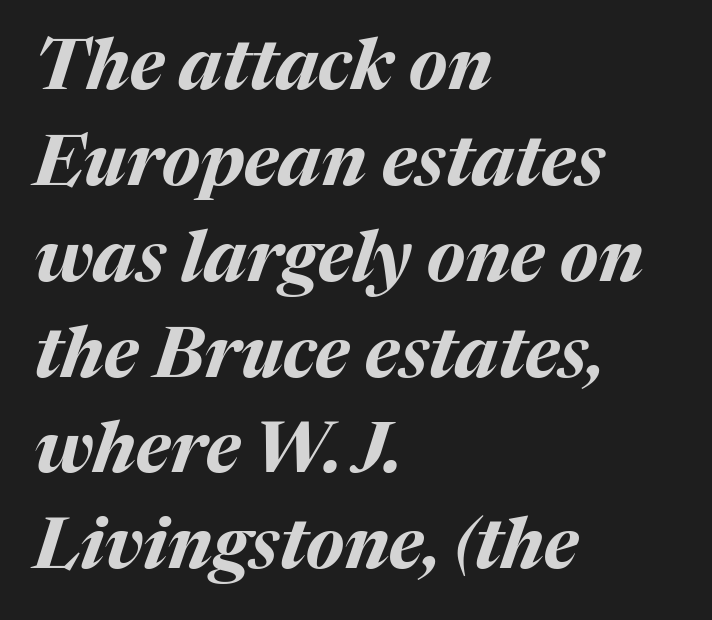
The image shows 71 px bold type, italic (leaning right); set left-aligned, normal line spacing (1.35x), normal letter spacing, not underlined; medium stroke contrast and a medium x-height.
